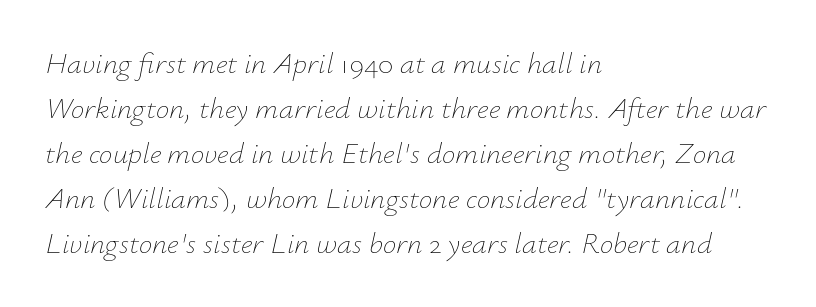
The image shows 30 px thin type, italic (leaning right); set left-aligned, normal line spacing (1.5x), normal letter spacing, not underlined; low stroke contrast and a small x-height.
